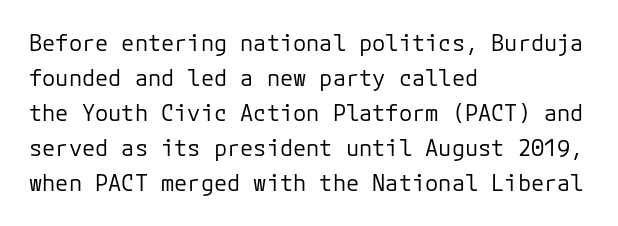
{"italic": "no", "bold": "no", "underline": "no", "align": "left", "line_spacing": "normal", "line_spacing_ratio": 1.59, "letter_spacing": "normal", "letter_spacing_em": 0.0, "glyph_px": 22}
